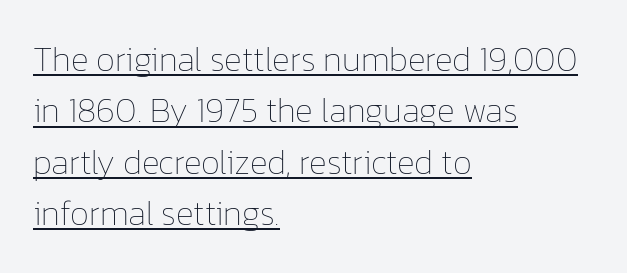
Q: Is the text bold? A: No.
Q: Is the text italic (slanted)? A: No, it is upright.
Q: Is the text underlined? A: Yes.
Q: How is the paragraph aligned? A: Left-aligned.
Q: Is the spacing between letters normal or unusually wide? A: Normal.
Q: Is the spacing between lines tight, normal or loose? A: Normal.
Q: Width (condensed, normal, or wide)? A: Normal.
Q: Stroke contrast? A: Low.
Q: x-height? A: Medium.
Q: Monospaced? A: No.
